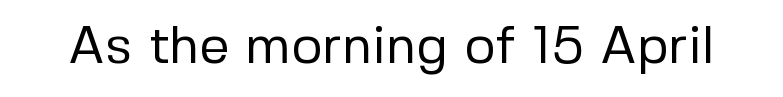
The image shows 53 px regular-weight sans-serif type, upright; set normal letter spacing, not underlined; low stroke contrast and a medium x-height.
